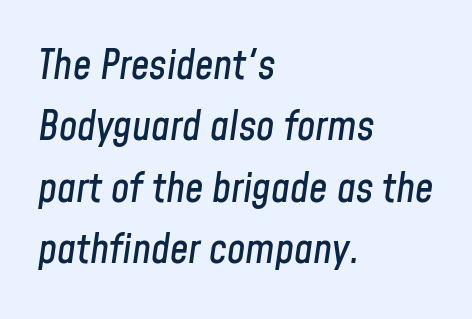
{"italic": "yes", "lean": "right", "slant_degrees": 8, "width": "condensed", "stroke_contrast": "low", "x_height": "medium", "monospaced": "no", "underline": "no", "align": "left", "line_spacing": "normal", "line_spacing_ratio": 1.5, "letter_spacing": "normal", "letter_spacing_em": 0.0, "glyph_px": 41}
